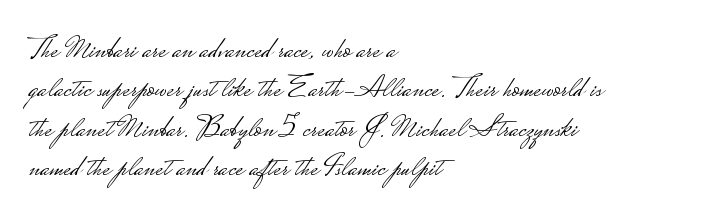
{"serif": "no", "bold": "no", "weight": "light", "width": "wide", "stroke_contrast": "low", "monospaced": "no", "underline": "no", "align": "left", "line_spacing": "normal", "line_spacing_ratio": 1.27, "letter_spacing": "normal", "letter_spacing_em": 0.0, "glyph_px": 31}
